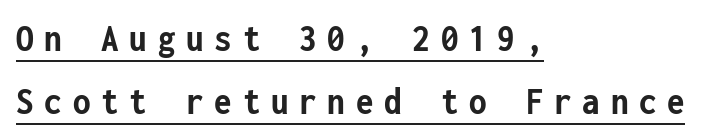
The image shows 40 px semibold, condensed sans-serif type, upright, monospaced; set left-aligned, normal line spacing (1.57x), unusually wide letter spacing (+0.27 em), underlined; low stroke contrast and a medium x-height.
